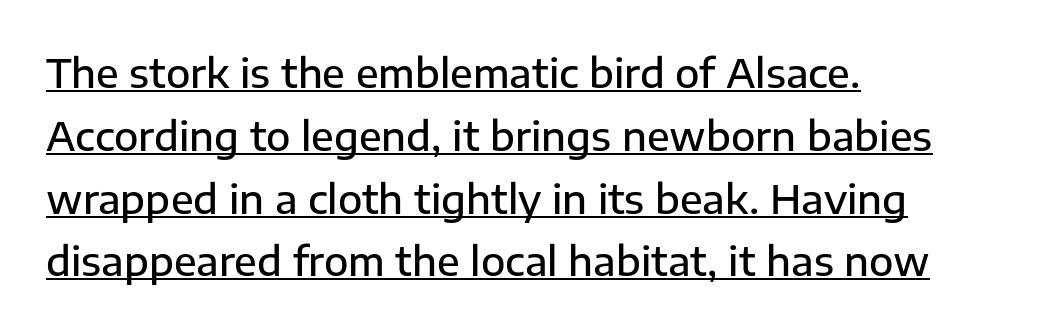
Every row of glyphs begins at an identical x-position on the left. The strokes are fattened partway — semibold, not bold. Observe the ordinary spacing: letters are neighbours, not strangers. Interline gaps are of average width in this sample. This sample uses an upright cut, with every glyph sitting square on the baseline. Note the varied advance widths — an 'i' is clearly narrower than an 'm'.
